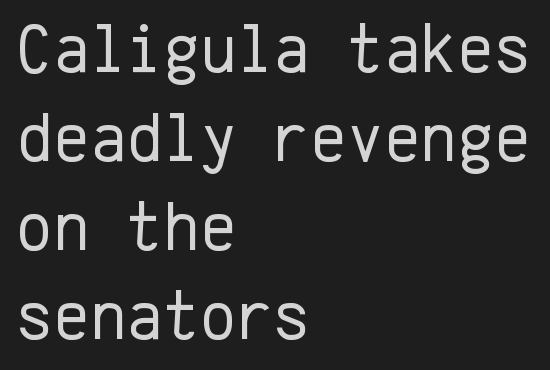
{"serif": "no", "italic": "no", "bold": "no", "weight": "regular", "width": "normal", "stroke_contrast": "low", "x_height": "medium", "monospaced": "yes", "underline": "no", "align": "left", "line_spacing": "normal", "line_spacing_ratio": 1.27, "letter_spacing": "normal", "letter_spacing_em": 0.0, "glyph_px": 70}
